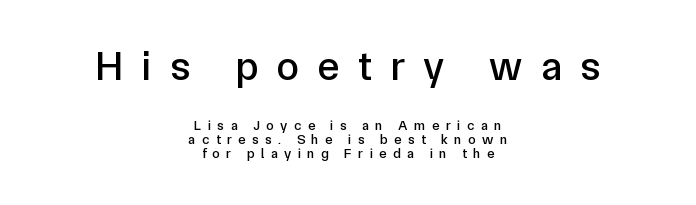
The image shows 41 px sans-serif type, upright; set centered, tight line spacing (1.02x), unusually wide letter spacing (+0.45 em), not underlined; the first (top) block is 2.93x larger; low stroke contrast and a medium x-height.
